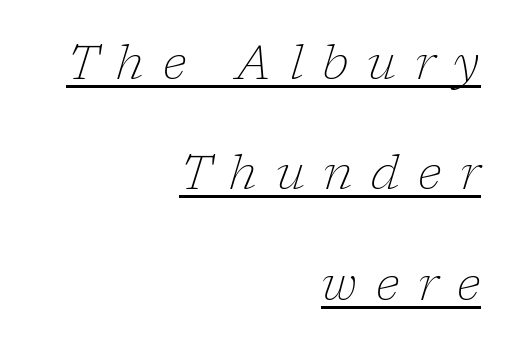
Q: Is the text bold? A: No.
Q: Is the text italic (slanted)? A: Yes, it leans right by about 17 degrees.
Q: Is the typeface a serif or a sans-serif typeface? A: Serif.
Q: Is the text underlined? A: Yes.
Q: How is the paragraph aligned? A: Right-aligned.
Q: Is the spacing between letters normal or unusually wide? A: Unusually wide.
Q: Is the spacing between lines tight, normal or loose? A: Loose.
Q: Width (condensed, normal, or wide)? A: Normal.
Q: Stroke contrast? A: Low.
Q: x-height? A: Medium.
Q: Monospaced? A: No.
